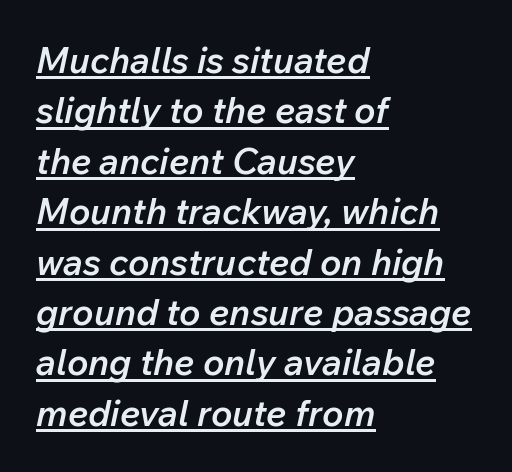
The image shows 36 px semibold type, italic (leaning right); set left-aligned, normal line spacing (1.4x), normal letter spacing, underlined; low stroke contrast and a medium x-height.
